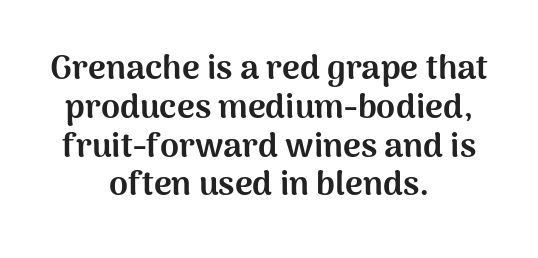
Q: Is the text bold? A: Yes.
Q: Is the text italic (slanted)? A: No, it is upright.
Q: Is the typeface a serif or a sans-serif typeface? A: Sans-serif.
Q: Is the text underlined? A: No.
Q: How is the paragraph aligned? A: Centered.
Q: Is the spacing between letters normal or unusually wide? A: Normal.
Q: Is the spacing between lines tight, normal or loose? A: Tight.
Q: Width (condensed, normal, or wide)? A: Normal.
Q: Stroke contrast? A: Medium.
Q: x-height? A: Medium.
Q: Monospaced? A: No.
